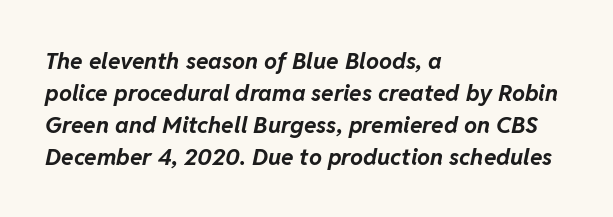
Q: Is the text bold? A: Yes.
Q: Is the text italic (slanted)? A: Yes, it leans right by about 11 degrees.
Q: Is the text underlined? A: No.
Q: How is the paragraph aligned? A: Left-aligned.
Q: Is the spacing between letters normal or unusually wide? A: Normal.
Q: Is the spacing between lines tight, normal or loose? A: Normal.
